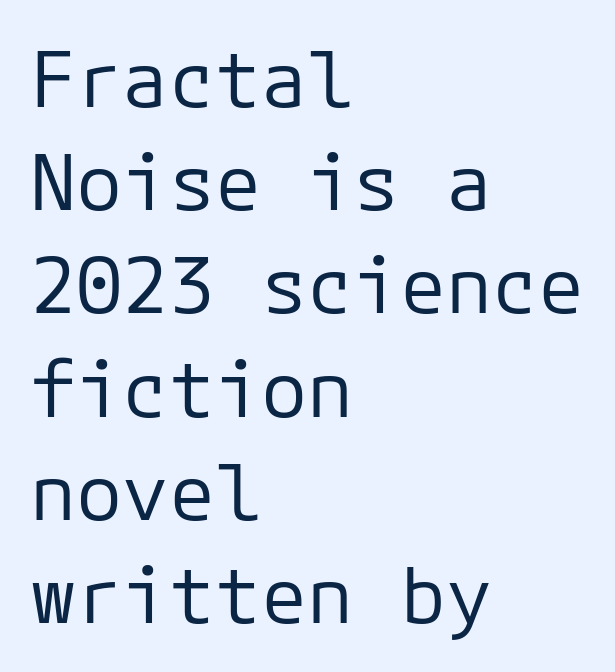
The glyphs in this specimen are sans serif. Each row of text sits above clean, open space. Alignment: flush left. Compared with typical paragraphs, the rows here are spaced about the same. Compared with a typical body face, this is equally light or lighter still. This sample uses plain, unmodified letter spacing.
